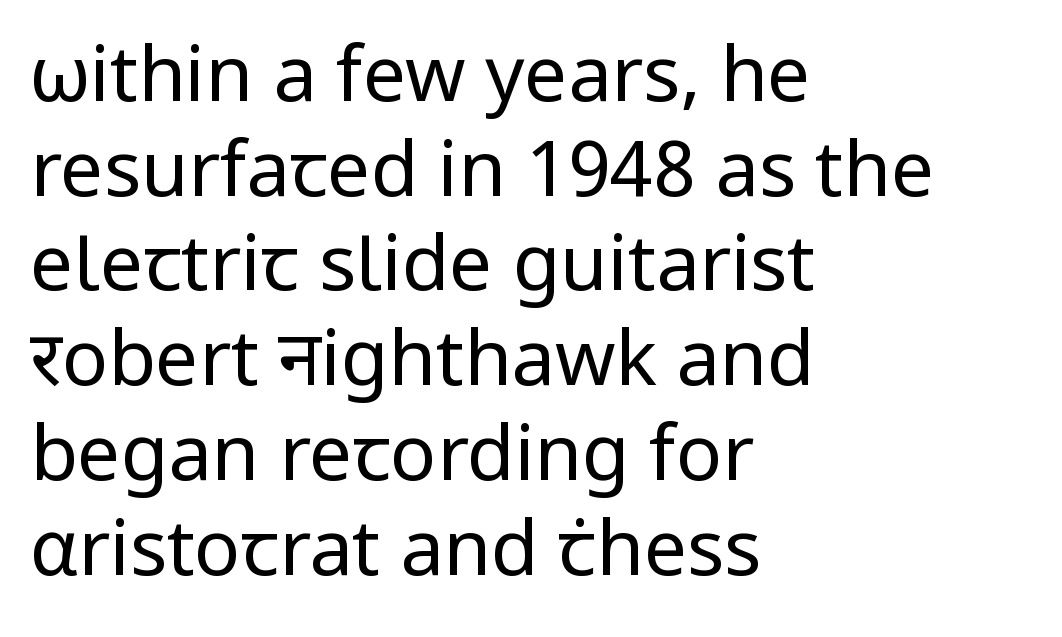
Q: Is the text bold? A: No.
Q: Is the text italic (slanted)? A: No, it is upright.
Q: Is the typeface a serif or a sans-serif typeface? A: Sans-serif.
Q: Is the text underlined? A: No.
Q: How is the paragraph aligned? A: Left-aligned.
Q: Is the spacing between letters normal or unusually wide? A: Normal.
Q: Width (condensed, normal, or wide)? A: Normal.
Q: Stroke contrast? A: Low.
Q: x-height? A: Medium.
Q: Monospaced? A: No.
